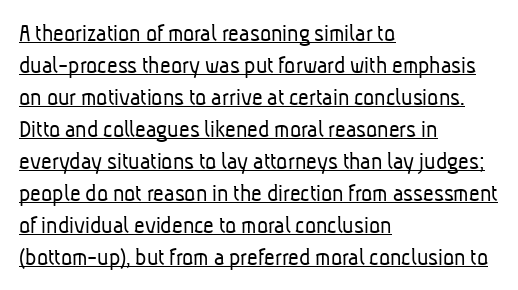
{"bold": "no", "underline": "yes", "align": "left", "line_spacing_ratio": 1.23, "letter_spacing": "normal", "letter_spacing_em": 0.0, "glyph_px": 26}
